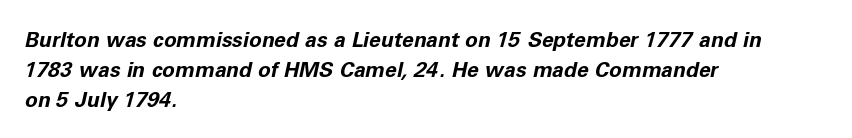
The image shows 21 px bold type, italic (leaning right); set left-aligned, normal line spacing (1.43x), normal letter spacing, not underlined.
